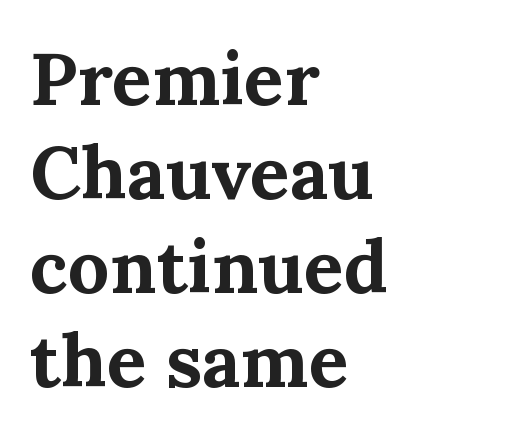
{"serif": "yes", "italic": "no", "bold": "yes", "weight": "bold", "width": "normal", "stroke_contrast": "medium", "x_height": "medium", "monospaced": "no", "underline": "no", "align": "left", "line_spacing": "normal", "line_spacing_ratio": 1.27, "letter_spacing": "normal", "letter_spacing_em": 0.0, "glyph_px": 74}
